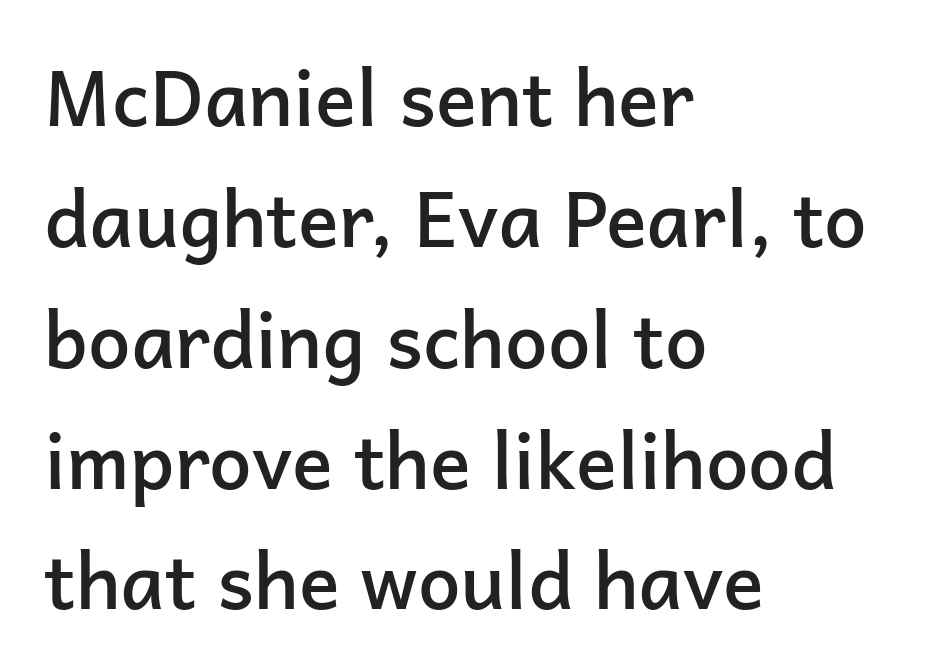
The image shows 76 px semibold sans-serif type, upright; set left-aligned, normal line spacing (1.59x), normal letter spacing, not underlined; low stroke contrast and a medium x-height.
